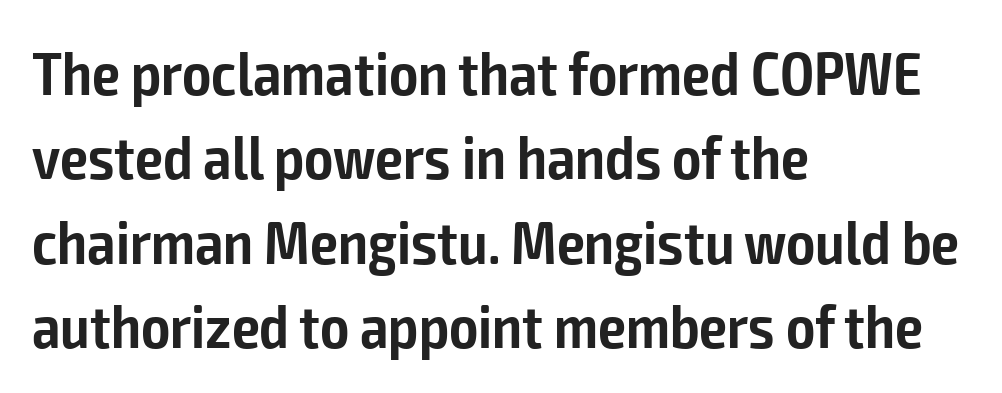
{"serif": "no", "italic": "no", "bold": "semi", "weight": "semibold", "width": "condensed", "stroke_contrast": "low", "x_height": "medium", "monospaced": "no", "underline": "no", "align": "left", "line_spacing": "normal", "line_spacing_ratio": 1.36, "letter_spacing": "normal", "letter_spacing_em": 0.0, "glyph_px": 62}
